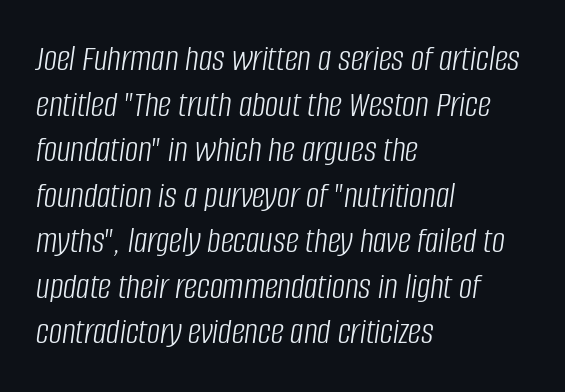
Is this a fixed-width face? No — the glyphs have proportional, varying widths. The font's italic variant was chosen for this text. Lines of text with bare space underneath. The lines in this sample share a left origin and differ only in where they stop. Between one letter and the next there's only the usual sliver of space. No extra ink here — the face is not bold.
